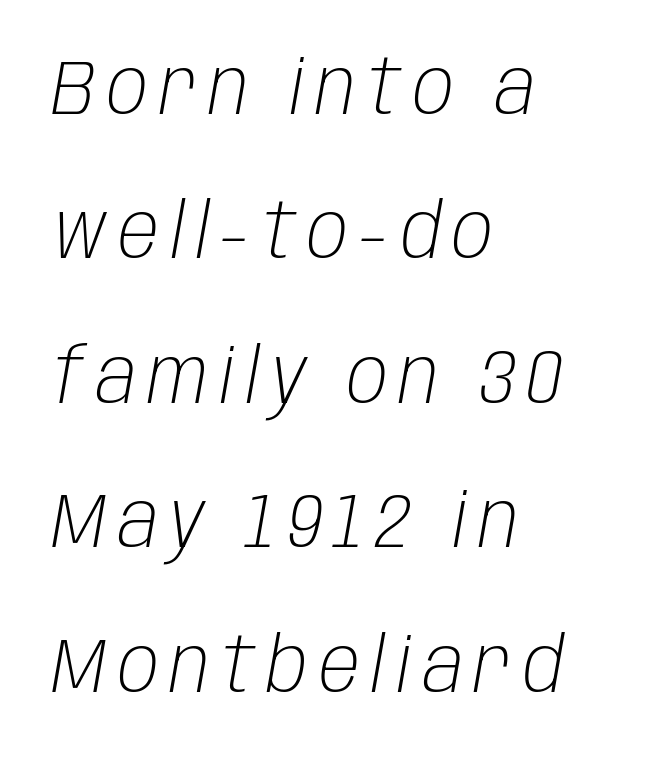
The image shows 76 px light, condensed type, italic (leaning right); set left-aligned, loose line spacing (1.9x), not underlined; low stroke contrast and a large x-height.
